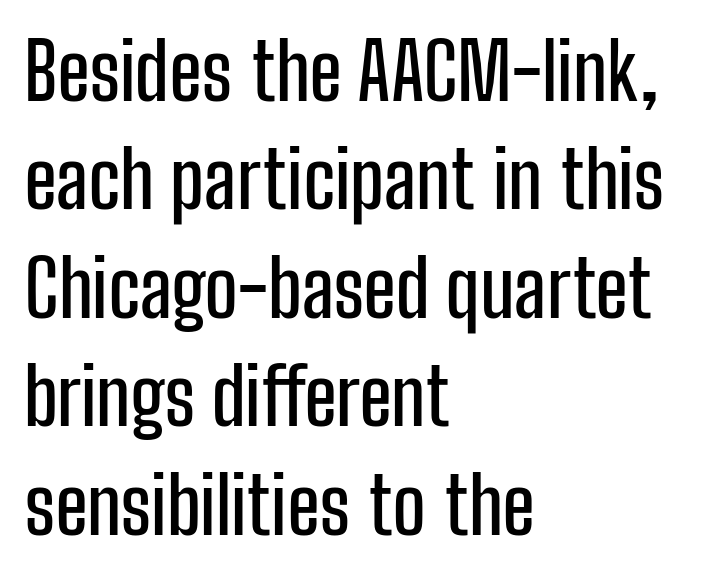
You can tell it's not italic because the verticals are truly vertical. Line beginnings align vertically; line endings do not. The letters advance in unequal steps, a hallmark of proportional type. Standard letterfit; no display-style spreading of the glyphs.
